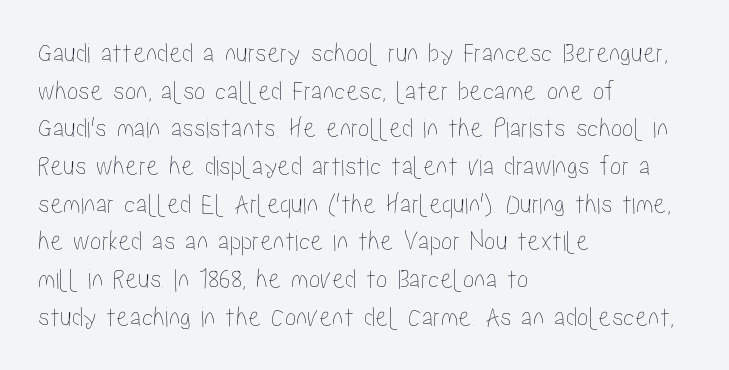
Q: Is the text italic (slanted)? A: No, it is upright.
Q: Is the text underlined? A: No.
Q: How is the paragraph aligned? A: Left-aligned.
Q: Is the spacing between letters normal or unusually wide? A: Normal.
Q: Is the spacing between lines tight, normal or loose? A: Normal.
Q: Width (condensed, normal, or wide)? A: Condensed.
Q: Stroke contrast? A: Low.
Q: x-height? A: Medium.
Q: Monospaced? A: No.
